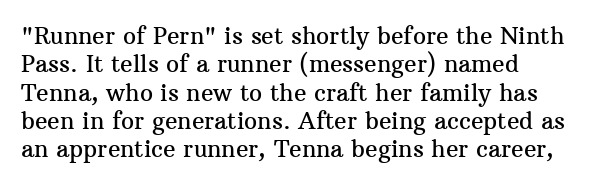
Q: Is the text italic (slanted)? A: No, it is upright.
Q: Is the text underlined? A: No.
Q: Is the spacing between letters normal or unusually wide? A: Normal.
